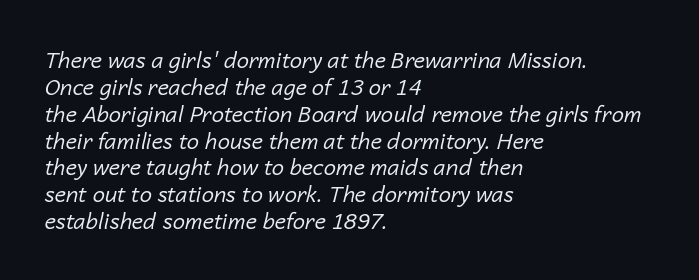
{"italic": "yes", "lean": "right", "slant_degrees": 14, "bold": "no", "underline": "no", "align": "left", "line_spacing_ratio": 1.22, "letter_spacing": "normal", "letter_spacing_em": 0.0, "glyph_px": 22}
